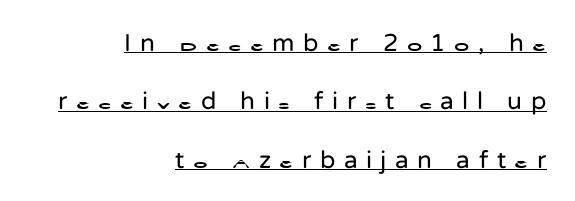
The leading is generous, giving the passage an open texture. Tracking here is generous; glyphs stand well apart from one another. This is the regular roman posture of the typeface. Vertical stems look standard width or narrower in stroke. A rule runs beneath these lines of type.
